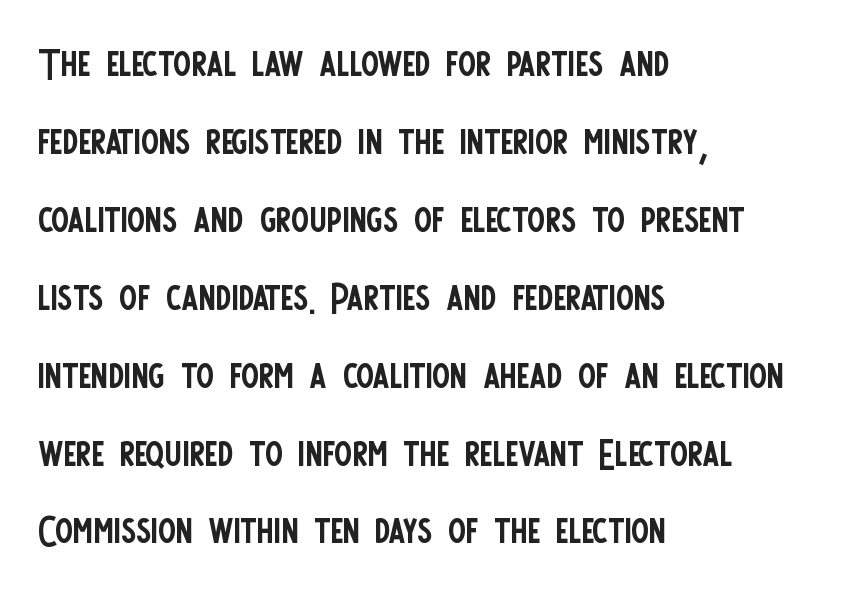
Character widths vary here, with narrow letters taking less room than wide ones. The letters sit at their default tracking, neither squeezed nor spread. This rendering features lettering with no underline. The space between consecutive lines is moderate. Weight class: somewhere from thin through regular. What kind of face is this? One without serifs — a sans.
